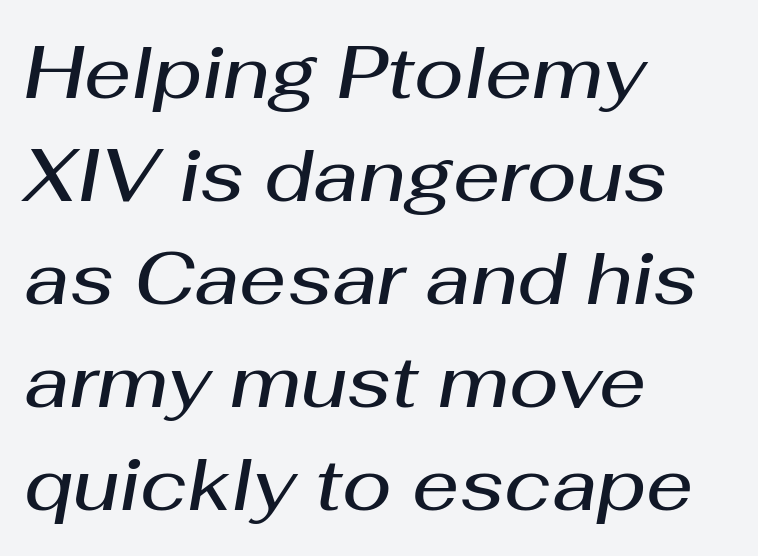
{"italic": "yes", "lean": "right", "slant_degrees": 10, "bold": "semi", "weight": "semibold", "width": "normal", "stroke_contrast": "medium", "x_height": "medium", "monospaced": "no", "underline": "no", "align": "left", "line_spacing": "normal", "line_spacing_ratio": 1.41, "letter_spacing": "normal", "letter_spacing_em": 0.0, "glyph_px": 73}
